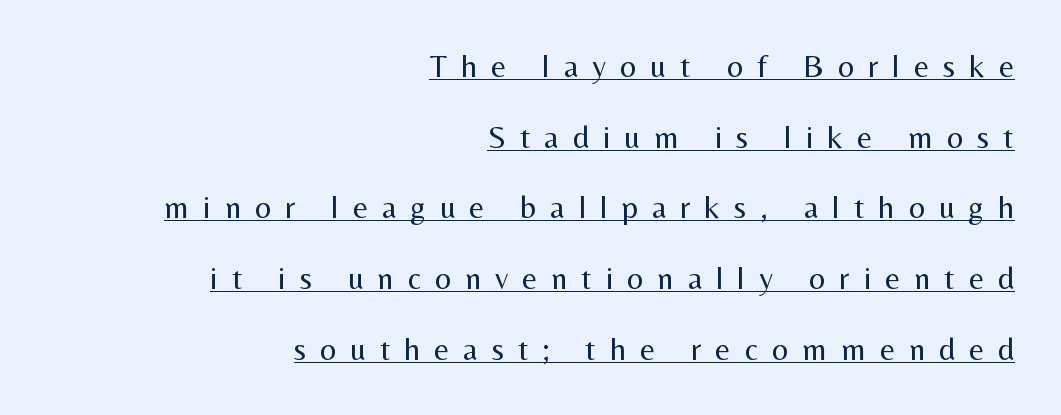
{"serif": "no", "italic": "no", "bold": "no", "weight": "regular", "width": "normal", "stroke_contrast": "medium", "x_height": "medium", "monospaced": "no", "underline": "yes", "align": "right", "line_spacing": "loose", "line_spacing_ratio": 2.21, "letter_spacing": "wide", "letter_spacing_em": 0.44, "glyph_px": 32}
